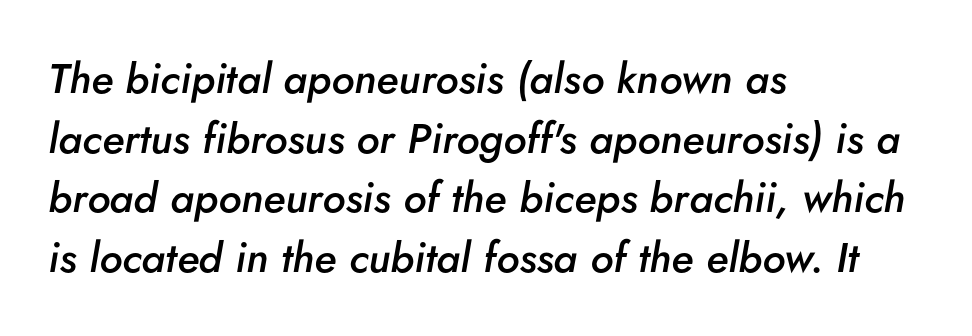
Q: Is the text bold? A: Semi-bold.
Q: Is the text italic (slanted)? A: Yes, it leans right by about 5 degrees.
Q: Is the text underlined? A: No.
Q: How is the paragraph aligned? A: Left-aligned.
Q: Is the spacing between letters normal or unusually wide? A: Normal.
Q: Is the spacing between lines tight, normal or loose? A: Normal.
Q: Width (condensed, normal, or wide)? A: Normal.
Q: Stroke contrast? A: Low.
Q: x-height? A: Small.
Q: Monospaced? A: No.
